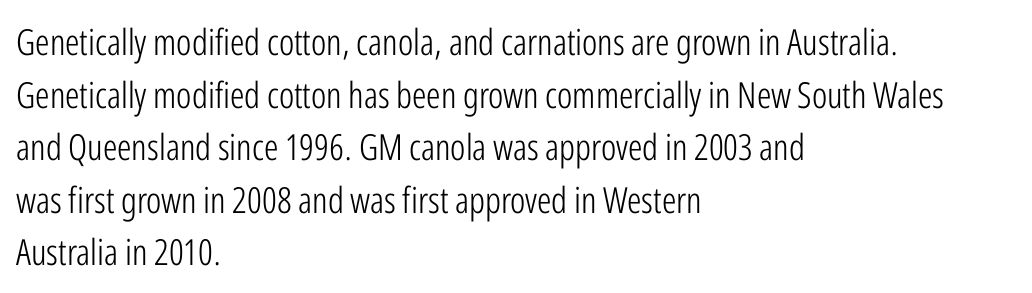
Q: Is the text bold? A: No.
Q: Is the text italic (slanted)? A: No, it is upright.
Q: Is the typeface a serif or a sans-serif typeface? A: Sans-serif.
Q: Is the text underlined? A: No.
Q: How is the paragraph aligned? A: Left-aligned.
Q: Is the spacing between letters normal or unusually wide? A: Normal.
Q: Is the spacing between lines tight, normal or loose? A: Normal.
Q: Width (condensed, normal, or wide)? A: Condensed.
Q: Stroke contrast? A: Low.
Q: x-height? A: Medium.
Q: Monospaced? A: No.
